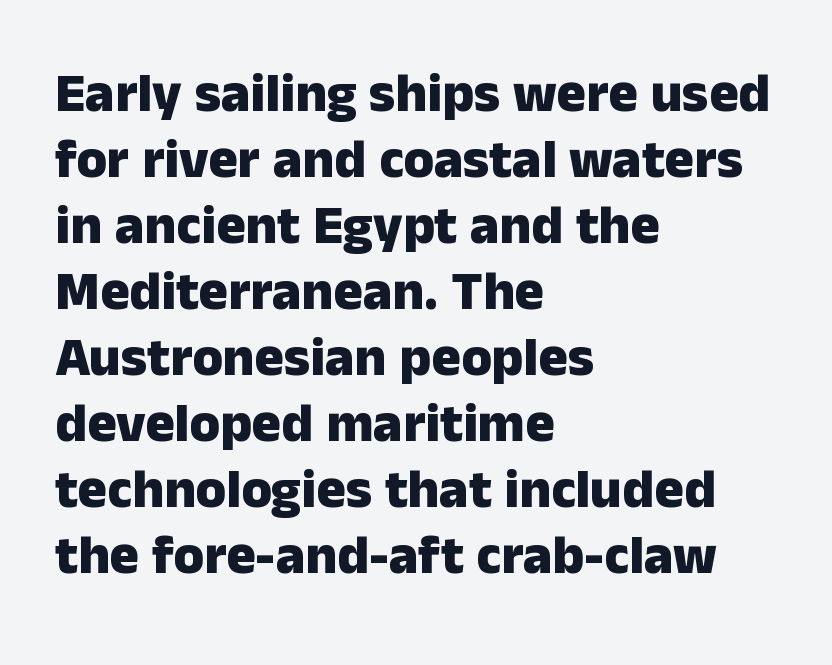
The image shows 55 px heavy sans-serif type, upright; set left-aligned, line spacing 1.2x, normal letter spacing, not underlined; low stroke contrast and a medium x-height.
